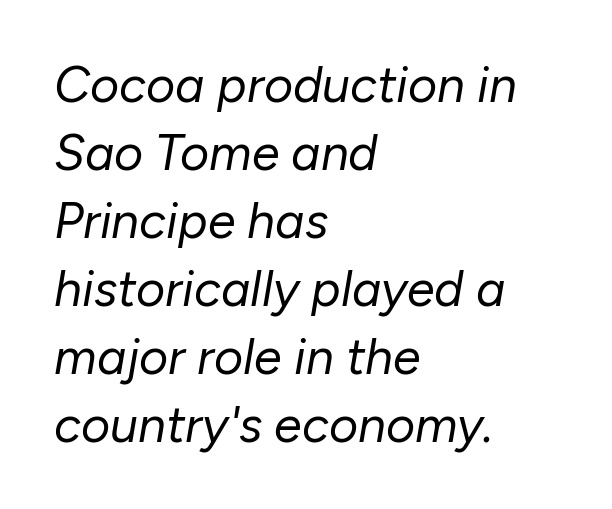
{"italic": "yes", "lean": "right", "slant_degrees": 10, "bold": "no", "weight": "regular", "width": "normal", "stroke_contrast": "low", "x_height": "medium", "monospaced": "no", "underline": "no", "align": "left", "line_spacing": "normal", "line_spacing_ratio": 1.36, "letter_spacing": "normal", "letter_spacing_em": 0.0, "glyph_px": 50}
